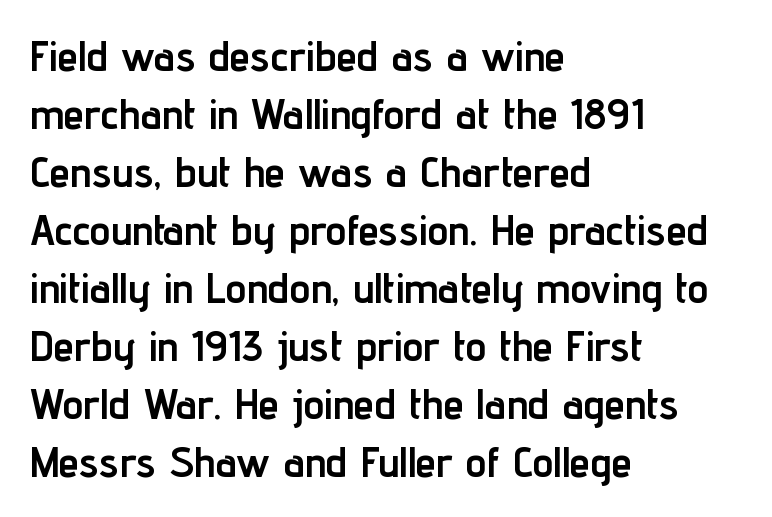
{"serif": "no", "italic": "no", "bold": "yes", "weight": "semibold", "width": "condensed", "stroke_contrast": "low", "x_height": "medium", "monospaced": "no", "underline": "no", "align": "left", "line_spacing": "normal", "line_spacing_ratio": 1.38, "letter_spacing": "normal", "letter_spacing_em": 0.0, "glyph_px": 42}
